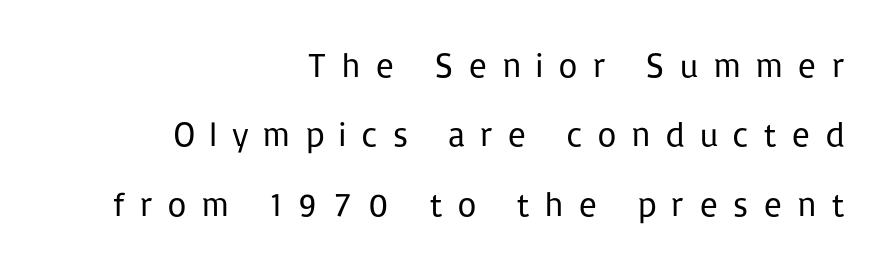
The image shows 34 px regular-weight sans-serif type, upright; set right-aligned, loose line spacing (2.04x), unusually wide letter spacing (+0.41 em), not underlined; low stroke contrast and a medium x-height.
